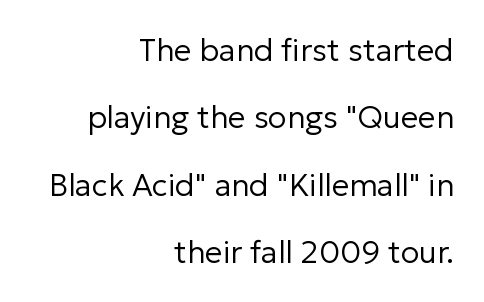
The line-height multiplier appears high, well above default. Words appear dense and cohesive because spacing is normal. Here the designer chose a conventional face with non-uniform glyph widths. The words here are not underlined. Does the copy run flush right? Yes — the right margin is perfectly even.
